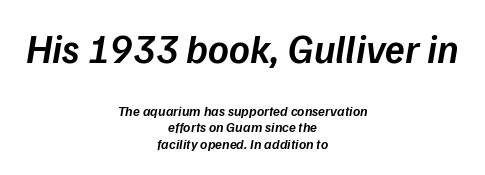
These lines stack symmetrically, like a column narrowing and widening about its center. Typographic density is moderately raised because the face is semibold. Varying glyph widths throughout — classic text-font behaviour. The horizontal fit of the characters is conventional and even.
